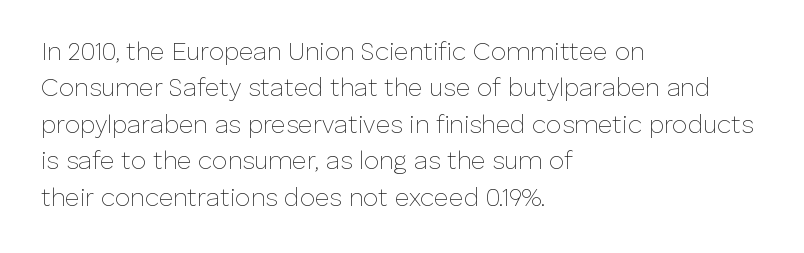
{"italic": "no", "bold": "no", "underline": "no", "align": "left", "line_spacing": "normal", "line_spacing_ratio": 1.46, "letter_spacing": "normal", "letter_spacing_em": 0.0, "glyph_px": 25}
